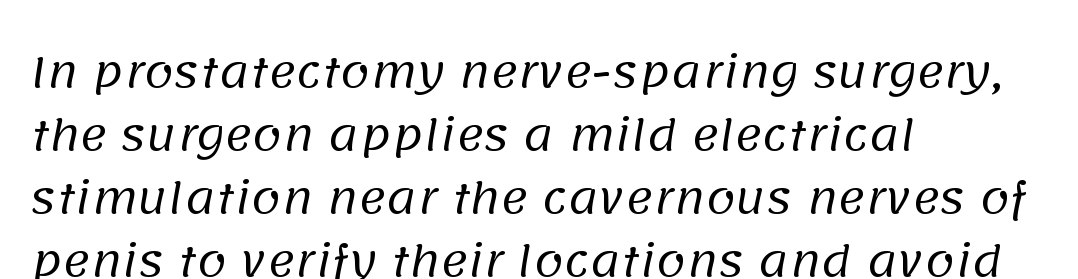
Q: Is the text bold? A: No.
Q: Is the typeface a serif or a sans-serif typeface? A: Sans-serif.
Q: Is the text underlined? A: No.
Q: How is the paragraph aligned? A: Left-aligned.
Q: Is the spacing between letters normal or unusually wide? A: Normal.
Q: Is the spacing between lines tight, normal or loose? A: Normal.
Q: Width (condensed, normal, or wide)? A: Normal.
Q: Stroke contrast? A: Low.
Q: x-height? A: Large.
Q: Monospaced? A: No.
